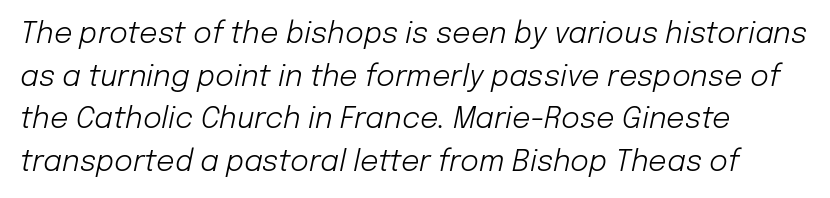
Q: Is the text bold? A: No.
Q: Is the text italic (slanted)? A: Yes, it leans right by about 12 degrees.
Q: Is the text underlined? A: No.
Q: Is the spacing between letters normal or unusually wide? A: Normal.
Q: Is the spacing between lines tight, normal or loose? A: Normal.
Q: Width (condensed, normal, or wide)? A: Normal.
Q: Stroke contrast? A: Low.
Q: x-height? A: Medium.
Q: Monospaced? A: No.
